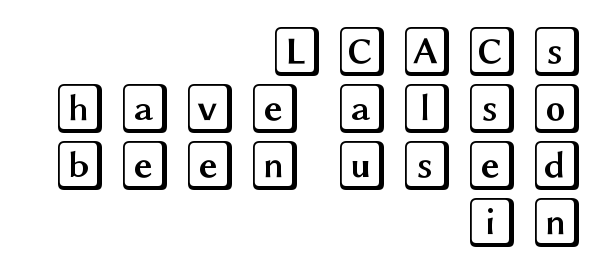
{"italic": "no", "width": "wide", "x_height": "large", "underline": "no", "align": "right", "line_spacing": "tight", "line_spacing_ratio": 1.14, "letter_spacing": "wide", "letter_spacing_em": 0.2, "glyph_px": 50}
